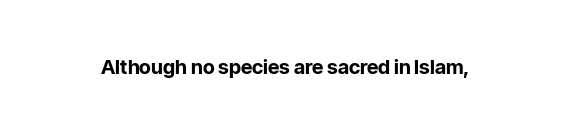
Q: Is the text bold? A: Yes.
Q: Is the text italic (slanted)? A: No, it is upright.
Q: Is the text underlined? A: No.
Q: Is the spacing between letters normal or unusually wide? A: Normal.
